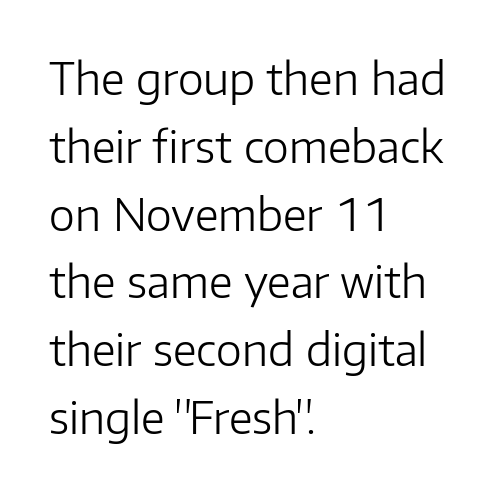
Casual observation: everything's shoved over to the left. The line texture is even and compact thanks to regular tracking. You can tell it's not italic because the verticals are truly vertical. The font is comparable to plain body text, perhaps lighter. Descender tails drop into unmarked territory. Each letter keeps its own natural width here, so spacing adapts to shape.
